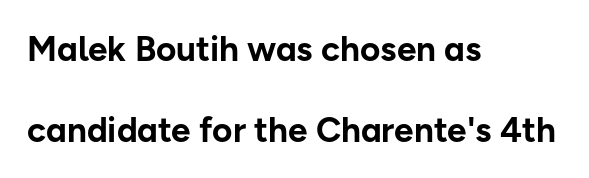
Q: Is the text bold? A: Yes.
Q: Is the text italic (slanted)? A: No, it is upright.
Q: Is the typeface a serif or a sans-serif typeface? A: Sans-serif.
Q: Is the text underlined? A: No.
Q: How is the paragraph aligned? A: Left-aligned.
Q: Is the spacing between letters normal or unusually wide? A: Normal.
Q: Is the spacing between lines tight, normal or loose? A: Loose.
Q: Width (condensed, normal, or wide)? A: Normal.
Q: Stroke contrast? A: Low.
Q: x-height? A: Medium.
Q: Monospaced? A: No.
